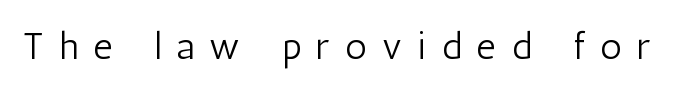
Q: Is the text bold? A: No.
Q: Is the text italic (slanted)? A: No, it is upright.
Q: Is the typeface a serif or a sans-serif typeface? A: Sans-serif.
Q: Is the text underlined? A: No.
Q: Is the spacing between letters normal or unusually wide? A: Unusually wide.
Q: Width (condensed, normal, or wide)? A: Condensed.
Q: Stroke contrast? A: Low.
Q: x-height? A: Medium.
Q: Monospaced? A: No.
